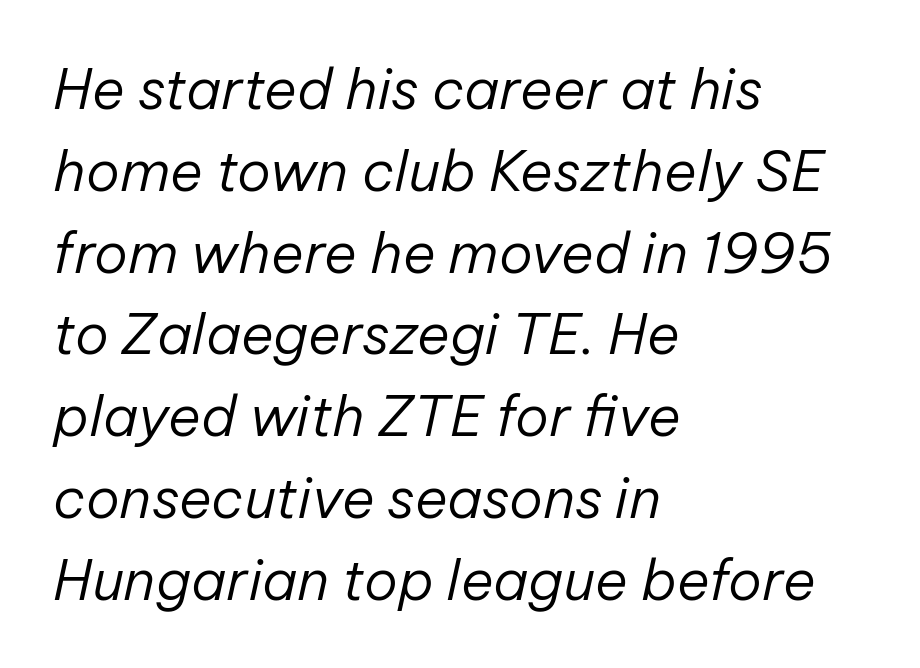
Q: Is the text bold? A: No.
Q: Is the text italic (slanted)? A: Yes, it leans right by about 12 degrees.
Q: Is the text underlined? A: No.
Q: How is the paragraph aligned? A: Left-aligned.
Q: Is the spacing between letters normal or unusually wide? A: Normal.
Q: Is the spacing between lines tight, normal or loose? A: Normal.
Q: Width (condensed, normal, or wide)? A: Normal.
Q: Stroke contrast? A: Low.
Q: x-height? A: Medium.
Q: Monospaced? A: No.
